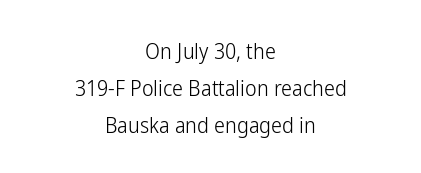
Nothing unusual about the tracking: characters are spaced as the font intends. The zone under the glyphs is completely vacant. Weight class: somewhere from thin through regular. These lines are centered, leaving both edges ragged.
